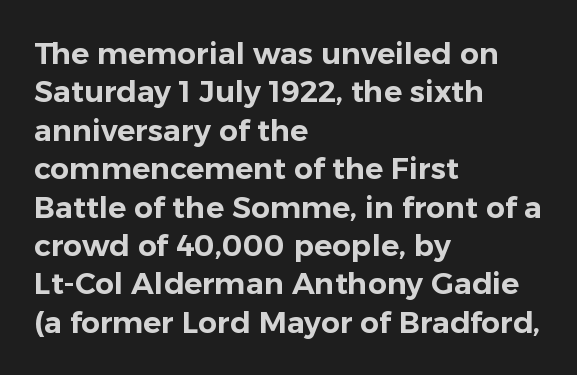
The image shows 30 px sans-serif type, upright; set left-aligned, normal line spacing (1.28x), normal letter spacing, not underlined; low stroke contrast and a medium x-height.
